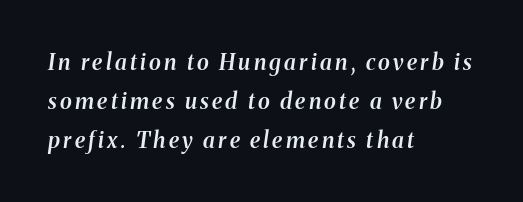
The image shows 22 px text type, italic (leaning right); set left-aligned, line spacing 1.77x, not underlined.
